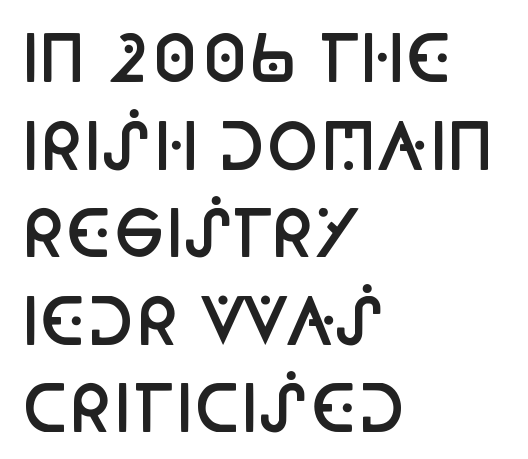
Q: Is the text bold? A: Semi-bold.
Q: Is the text italic (slanted)? A: No, it is upright.
Q: Is the typeface a serif or a sans-serif typeface? A: Sans-serif.
Q: Is the text underlined? A: No.
Q: How is the paragraph aligned? A: Left-aligned.
Q: Is the spacing between letters normal or unusually wide? A: Normal.
Q: Is the spacing between lines tight, normal or loose? A: Normal.
Q: Width (condensed, normal, or wide)? A: Condensed.
Q: Stroke contrast? A: Low.
Q: x-height? A: Large.
Q: Monospaced? A: No.
